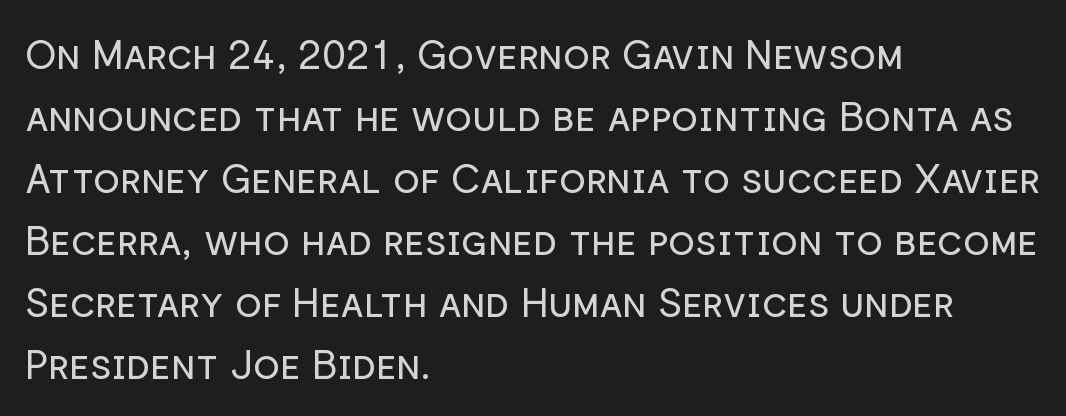
The image shows 40 px regular-weight sans-serif type, upright; set left-aligned, normal line spacing (1.55x), normal letter spacing, not underlined; low stroke contrast and a medium x-height.
